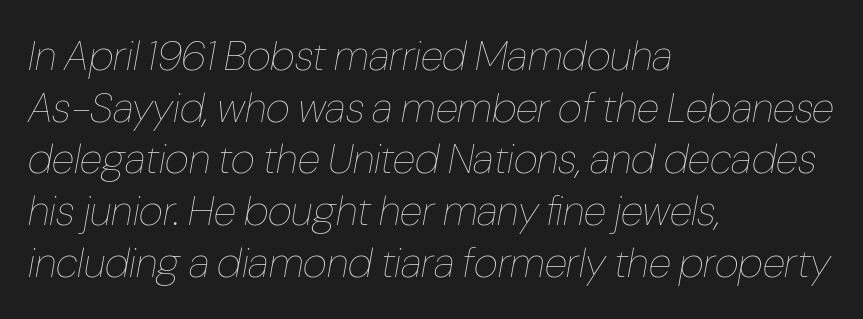
Q: Is the text bold? A: No.
Q: Is the text italic (slanted)? A: Yes, it leans right by about 10 degrees.
Q: Is the text underlined? A: No.
Q: How is the paragraph aligned? A: Left-aligned.
Q: Is the spacing between letters normal or unusually wide? A: Normal.
Q: Width (condensed, normal, or wide)? A: Condensed.
Q: Stroke contrast? A: Low.
Q: x-height? A: Medium.
Q: Monospaced? A: No.
